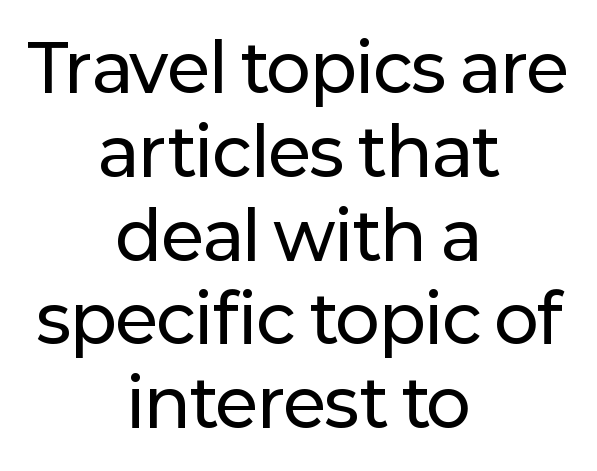
The image shows 66 px sans-serif type, upright; set centered, normal line spacing (1.27x), normal letter spacing, not underlined; low stroke contrast and a medium x-height.
